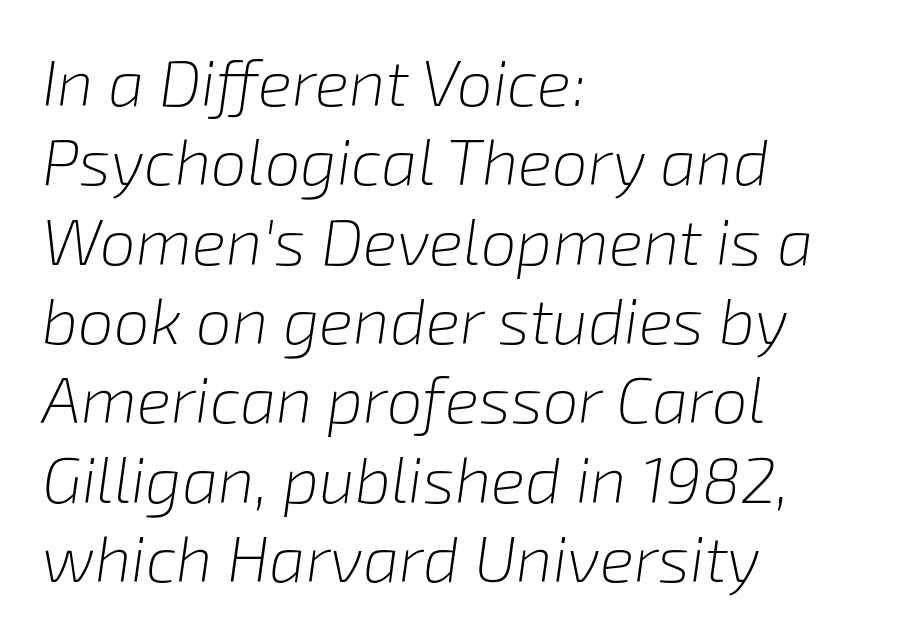
Spacing verdict: proportional, widths tailored to each character. Tracking here is standard; glyphs follow each other at the usual distance. The text carries the slant typical of an italic or oblique font. Unbolded letterforms with no extra heft. The string is rendered with underlining switched off.
